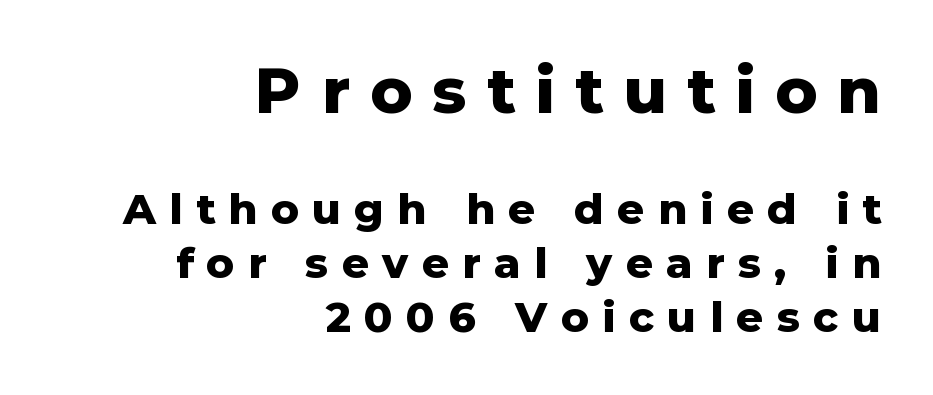
Caption: expanded tracking, letters set apart. These lines are rendered in a variable-pitch font. Caption: bold face, heavy strokes. The paragraph shown leans on its right margin. Each letter's strokes conclude bluntly, with no projecting serifs.
